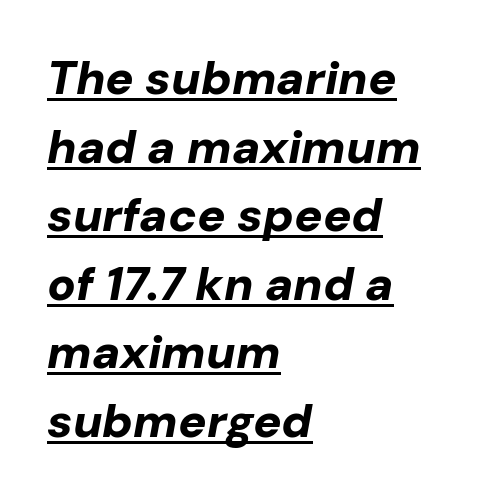
Q: Is the text bold? A: Yes.
Q: Is the text italic (slanted)? A: Yes, it leans right by about 10 degrees.
Q: Is the text underlined? A: Yes.
Q: How is the paragraph aligned? A: Left-aligned.
Q: Is the spacing between letters normal or unusually wide? A: Normal.
Q: Is the spacing between lines tight, normal or loose? A: Normal.
Q: Width (condensed, normal, or wide)? A: Normal.
Q: Stroke contrast? A: Low.
Q: x-height? A: Medium.
Q: Monospaced? A: No.
